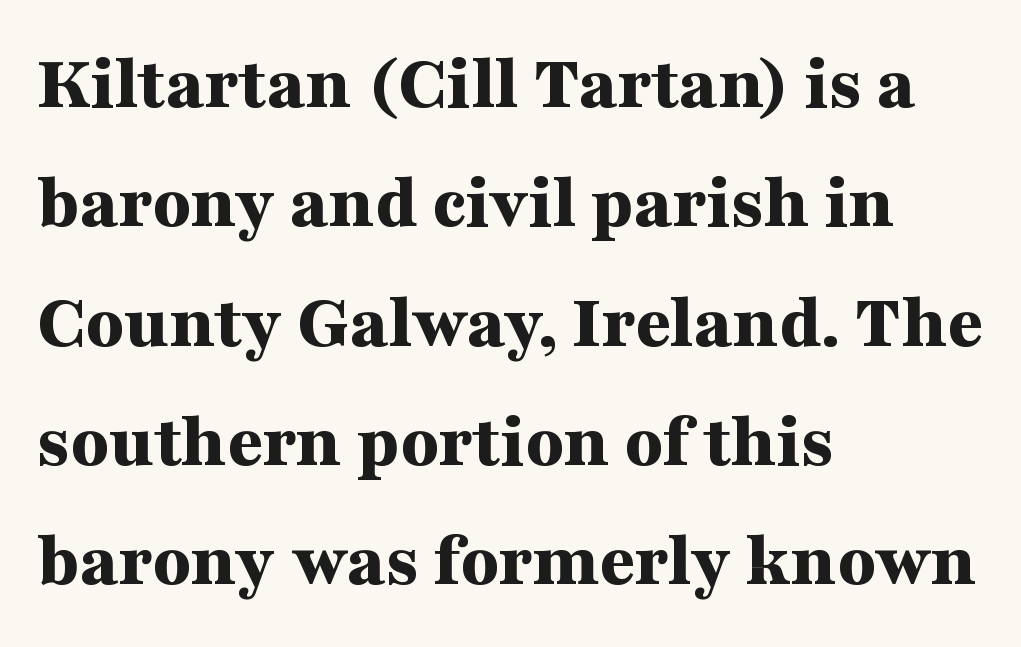
{"serif": "yes", "italic": "no", "bold": "yes", "weight": "bold", "width": "wide", "stroke_contrast": "medium", "x_height": "medium", "monospaced": "no", "underline": "no", "align": "left", "line_spacing": "normal", "line_spacing_ratio": 1.53, "letter_spacing": "normal", "letter_spacing_em": 0.0, "glyph_px": 78}
